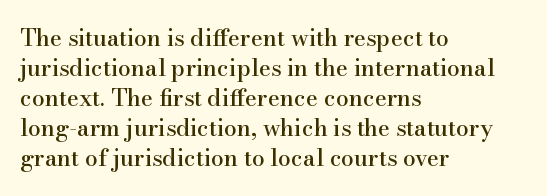
{"italic": "no", "underline": "no", "align": "left", "line_spacing": "normal", "line_spacing_ratio": 1.3, "letter_spacing": "normal", "letter_spacing_em": 0.0, "glyph_px": 23}
